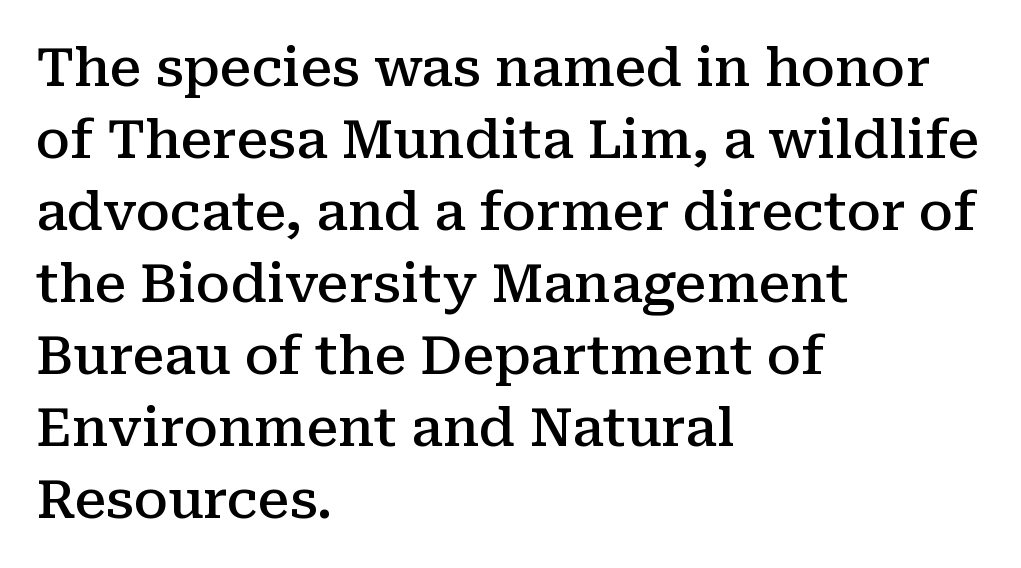
{"serif": "yes", "italic": "no", "bold": "semi", "weight": "semibold", "width": "normal", "stroke_contrast": "medium", "x_height": "medium", "monospaced": "no", "underline": "no", "align": "left", "line_spacing": "normal", "line_spacing_ratio": 1.36, "letter_spacing": "normal", "letter_spacing_em": 0.0, "glyph_px": 53}
